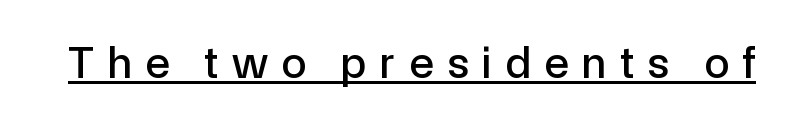
Look at the bottom of the vertical strokes: they stop flat, with no serifs. Do the letters lean? They stand straight. Compared with typical body copy, the letter spacing here is much looser. The passage shown is typed in a proportional face where columns would drift. A typographer would call this underscored text.
